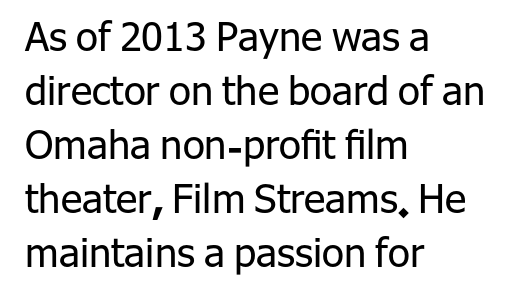
{"serif": "no", "italic": "no", "bold": "no", "weight": "regular", "width": "normal", "stroke_contrast": "low", "x_height": "medium", "monospaced": "no", "underline": "no", "align": "left", "line_spacing": "normal", "line_spacing_ratio": 1.35, "letter_spacing": "normal", "letter_spacing_em": 0.0, "glyph_px": 40}
